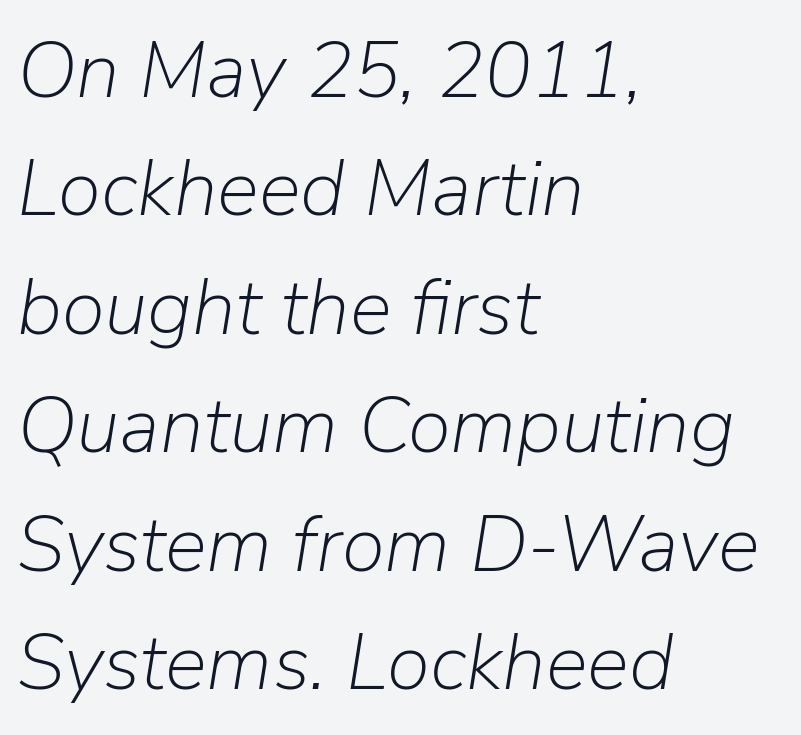
The image shows 79 px light type, italic (leaning right); set left-aligned, normal line spacing (1.5x), normal letter spacing, not underlined; low stroke contrast and a medium x-height.
